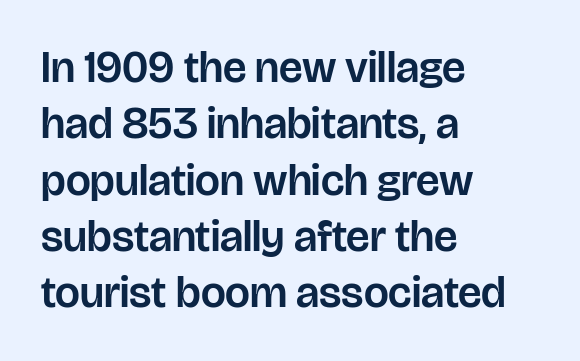
Q: Is the text italic (slanted)? A: No, it is upright.
Q: Is the typeface a serif or a sans-serif typeface? A: Sans-serif.
Q: Is the text underlined? A: No.
Q: How is the paragraph aligned? A: Left-aligned.
Q: Is the spacing between letters normal or unusually wide? A: Normal.
Q: Is the spacing between lines tight, normal or loose? A: Normal.
Q: Width (condensed, normal, or wide)? A: Normal.
Q: Stroke contrast? A: Low.
Q: x-height? A: Large.
Q: Monospaced? A: No.
